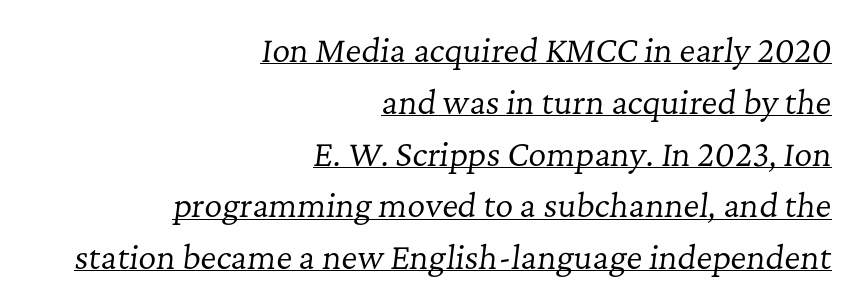
The image shows 31 px regular-weight serif type, italic (leaning right); set right-aligned, normal line spacing (1.67x), normal letter spacing, underlined; low stroke contrast and a medium x-height.
